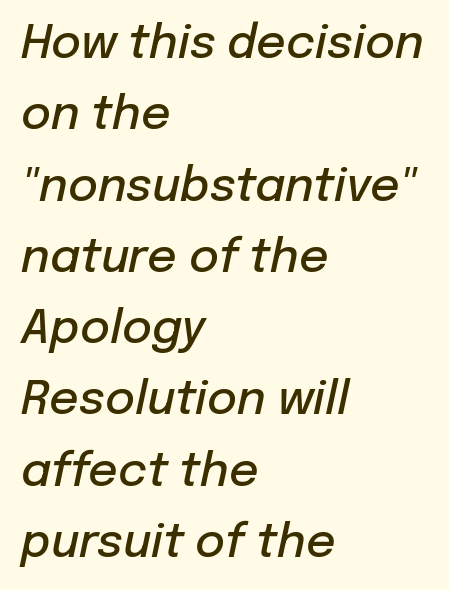
{"italic": "yes", "lean": "right", "slant_degrees": 12, "bold": "semi", "weight": "semibold", "width": "normal", "stroke_contrast": "low", "x_height": "medium", "monospaced": "no", "underline": "no", "align": "left", "line_spacing": "normal", "line_spacing_ratio": 1.55, "letter_spacing": "normal", "letter_spacing_em": 0.0, "glyph_px": 46}
